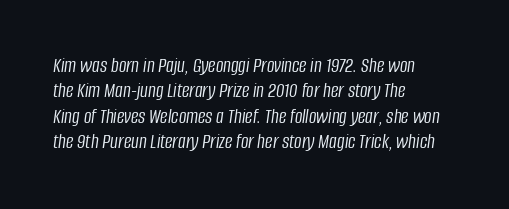
The passage shown is not underscored anywhere. The text carries the slant typical of an italic or oblique font. Which margin do the lines hug? The left one — the right edge is uneven. The line texture is even and compact thanks to regular tracking. Caption: face not bold, strokes unweighted.
